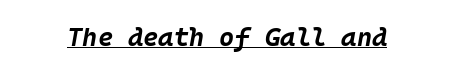
The image shows 26 px bold type, italic (leaning right); set normal letter spacing, underlined.
